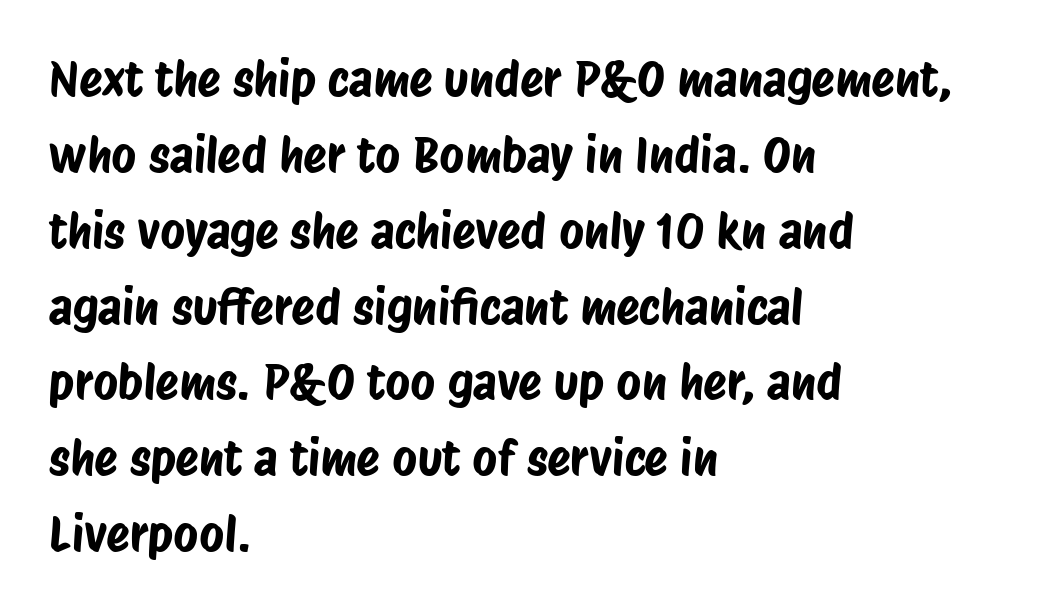
Q: Is the typeface a serif or a sans-serif typeface? A: Sans-serif.
Q: Is the text underlined? A: No.
Q: How is the paragraph aligned? A: Left-aligned.
Q: Is the spacing between letters normal or unusually wide? A: Normal.
Q: Is the spacing between lines tight, normal or loose? A: Normal.
Q: Width (condensed, normal, or wide)? A: Condensed.
Q: Stroke contrast? A: Low.
Q: x-height? A: Large.
Q: Monospaced? A: No.
